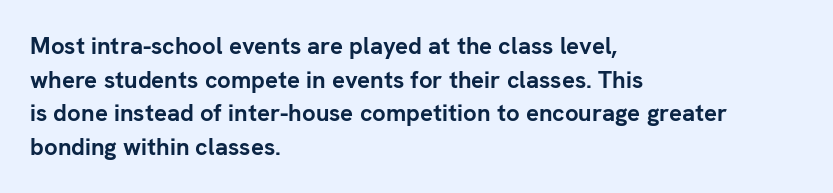
Q: Is the text bold? A: Yes.
Q: Is the text italic (slanted)? A: No, it is upright.
Q: Is the text underlined? A: No.
Q: How is the paragraph aligned? A: Left-aligned.
Q: Is the spacing between letters normal or unusually wide? A: Normal.
Q: Is the spacing between lines tight, normal or loose? A: Normal.
